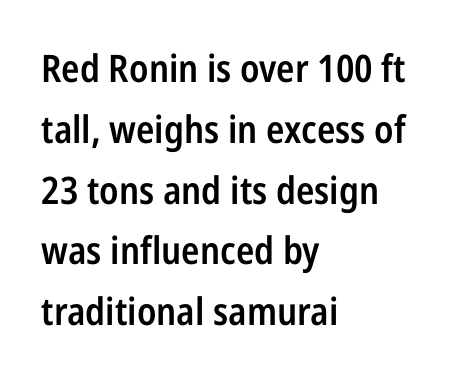
The image shows 38 px semibold, condensed sans-serif type, upright; set left-aligned, normal line spacing (1.6x), normal letter spacing, not underlined; low stroke contrast and a medium x-height.
